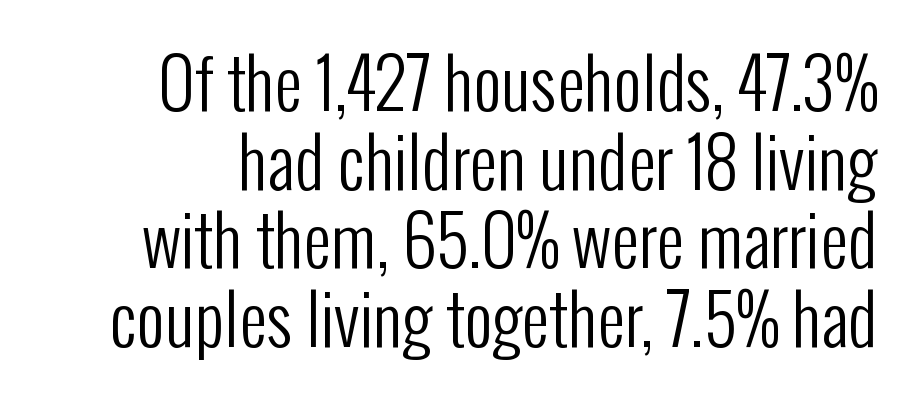
{"serif": "no", "italic": "no", "bold": "no", "weight": "regular", "width": "condensed", "stroke_contrast": "low", "x_height": "medium", "monospaced": "no", "underline": "no", "align": "right", "line_spacing": "tight", "line_spacing_ratio": 1.14, "letter_spacing": "normal", "letter_spacing_em": 0.0, "glyph_px": 69}
